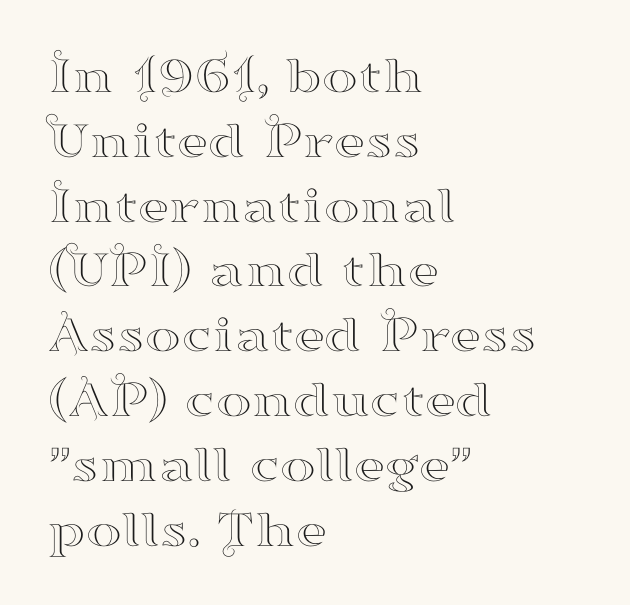
The image shows 54 px wide serif type, upright; set left-aligned, line spacing 1.2x, normal letter spacing, not underlined; high stroke contrast and a small x-height.
